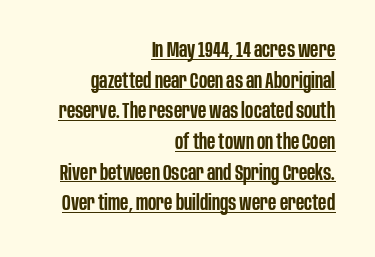
Q: Is the text bold? A: Semi-bold.
Q: Is the text italic (slanted)? A: No, it is upright.
Q: Is the text underlined? A: Yes.
Q: How is the paragraph aligned? A: Right-aligned.
Q: Is the spacing between letters normal or unusually wide? A: Normal.
Q: Is the spacing between lines tight, normal or loose? A: Normal.
